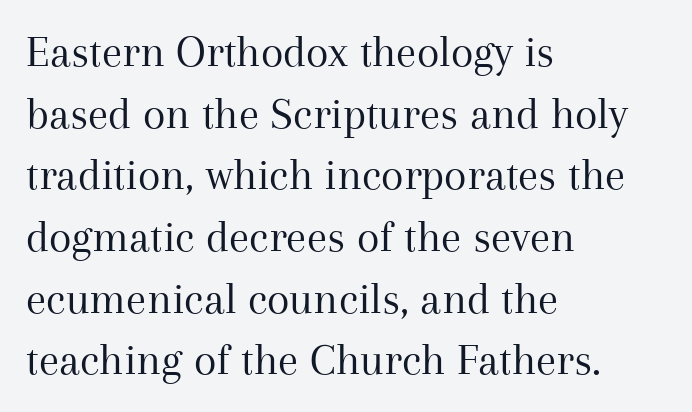
{"serif": "yes", "italic": "no", "bold": "no", "weight": "regular", "width": "normal", "stroke_contrast": "medium", "x_height": "medium", "monospaced": "no", "underline": "no", "align": "left", "line_spacing": "normal", "line_spacing_ratio": 1.34, "letter_spacing": "normal", "letter_spacing_em": 0.0, "glyph_px": 46}
